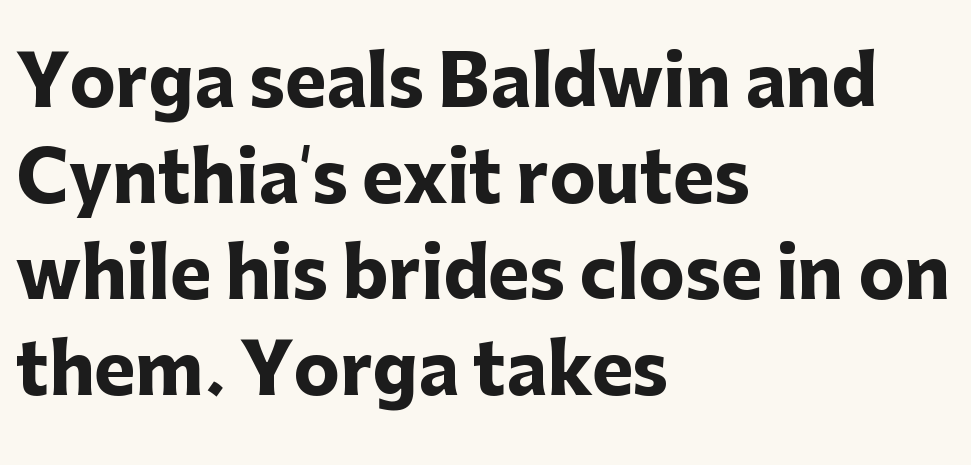
{"serif": "no", "italic": "no", "bold": "yes", "weight": "heavy", "width": "normal", "stroke_contrast": "low", "x_height": "medium", "monospaced": "no", "underline": "no", "align": "left", "line_spacing": "normal", "line_spacing_ratio": 1.39, "letter_spacing": "normal", "letter_spacing_em": 0.0, "glyph_px": 69}
